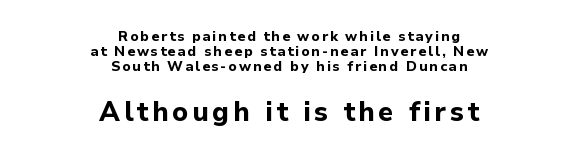
{"italic": "no", "bold": "yes", "underline": "no", "align": "center", "line_spacing": "tight", "line_spacing_ratio": 1.07, "larger_block": "second", "size_ratio": 1.93, "glyph_px": 27}
